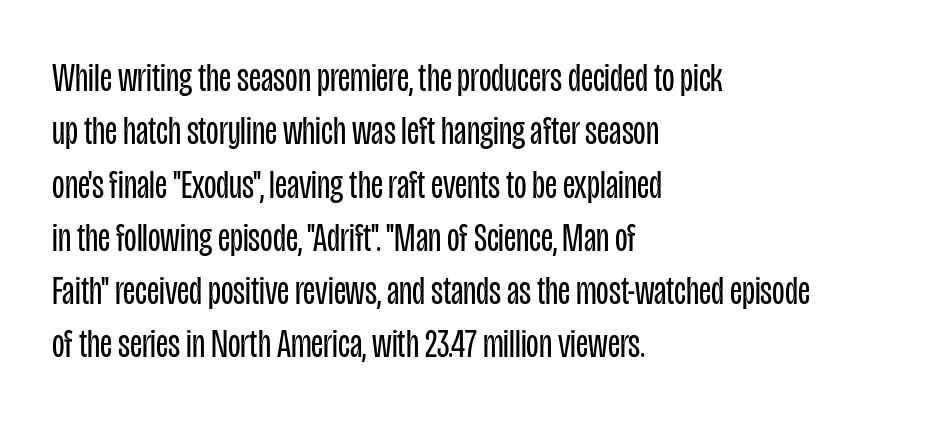
Weight: regular or lighter. The face used here is rendered with its standard letterfit. The text was rendered using a sans face with plain stroke endings. A student would call this left alignment; a typographer would say flush left, rag right.
